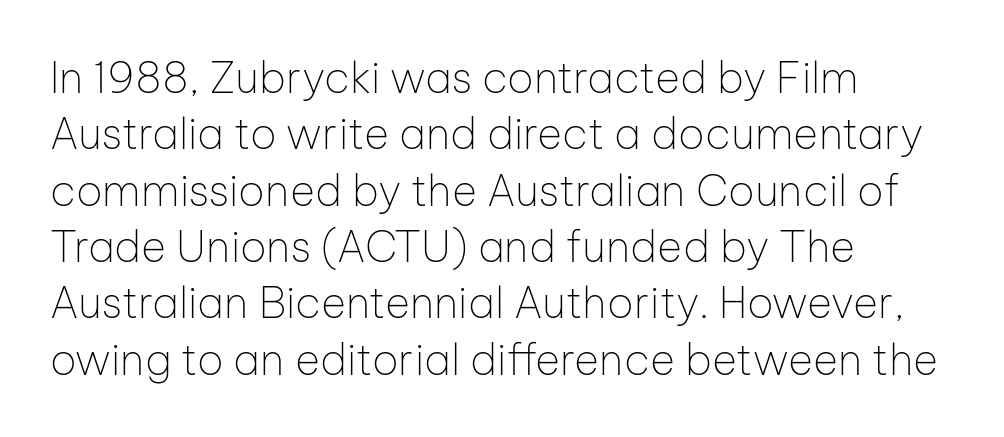
The image shows 43 px thin sans-serif type, upright; set left-aligned, normal line spacing (1.31x), normal letter spacing, not underlined; low stroke contrast and a medium x-height.
